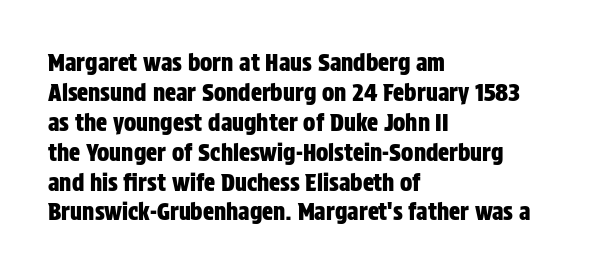
The image shows 23 px text type, upright; set left-aligned, normal line spacing (1.3x), normal letter spacing, not underlined.
